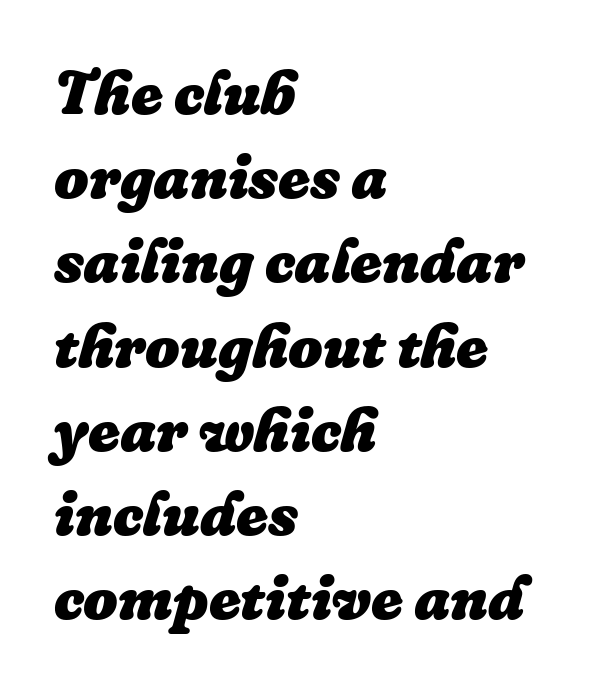
Normally led — the rows are evenly, conventionally spaced. Is this a fixed-width face? No — the glyphs have proportional, varying widths. The rendering uses a bold face; every stroke is thick and dark. The specimen omits any rule beneath the text block's lines.
